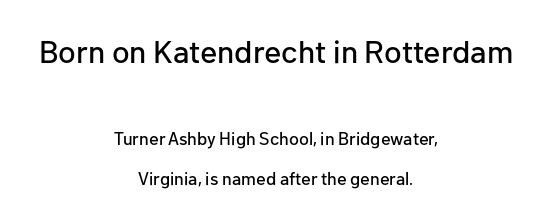
A typesetter would call this proportional, since set widths differ per character. The zone under the glyphs is completely vacant. Of the two passages, the one on top uses the larger point size. No italicization has been applied; the sample stays upright. Neither beginnings nor endings align; midpoints do. Nothing unusual about the tracking: characters are spaced as the font intends.
